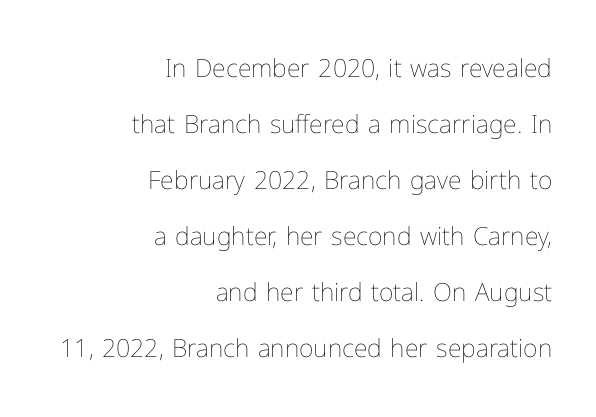
{"italic": "no", "bold": "no", "underline": "no", "align": "right", "line_spacing": "loose", "line_spacing_ratio": 2.24, "letter_spacing": "normal", "letter_spacing_em": 0.0, "glyph_px": 25}
